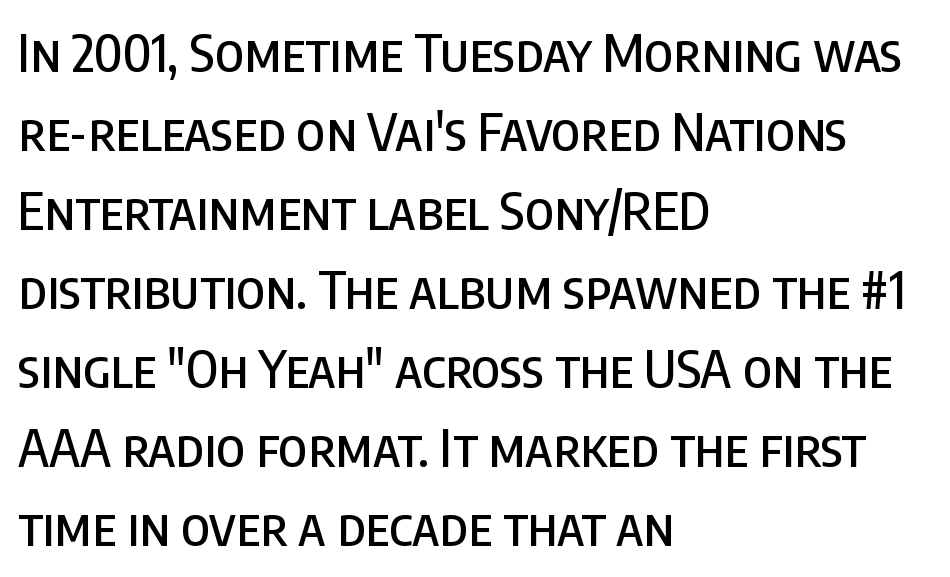
A bare baseline throughout the passage. The space between consecutive lines is moderate. A typesetter would call this zero additional tracking. The letters stand upright; this is a roman face.
